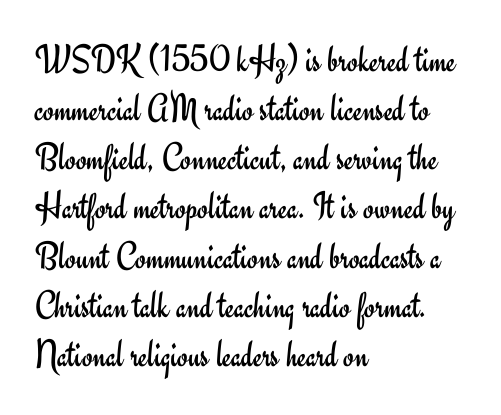
Q: Is the text bold? A: No.
Q: Is the text italic (slanted)? A: Yes.
Q: Is the typeface a serif or a sans-serif typeface? A: Sans-serif.
Q: Is the text underlined? A: No.
Q: How is the paragraph aligned? A: Left-aligned.
Q: Is the spacing between letters normal or unusually wide? A: Normal.
Q: Is the spacing between lines tight, normal or loose? A: Normal.
Q: Width (condensed, normal, or wide)? A: Normal.
Q: Stroke contrast? A: Low.
Q: x-height? A: Small.
Q: Monospaced? A: No.
